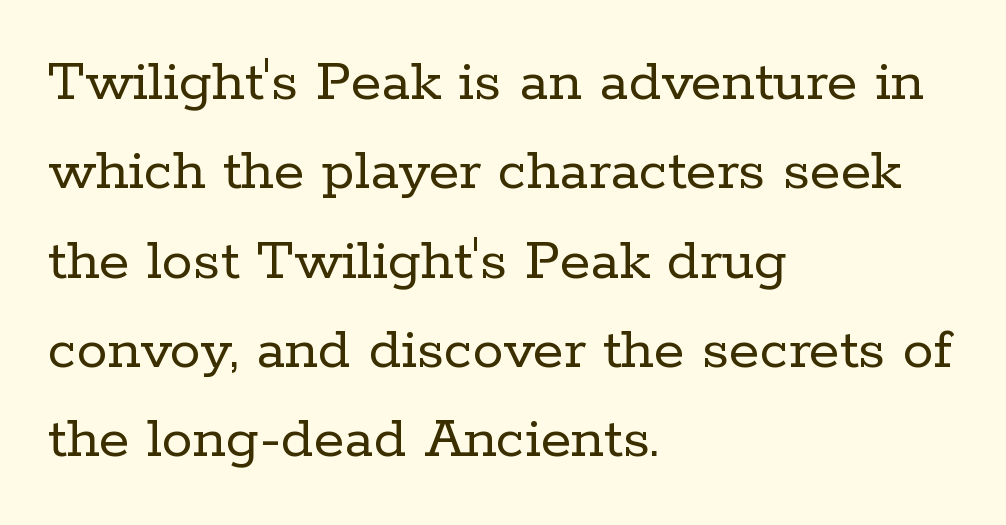
{"serif": "yes", "italic": "no", "bold": "no", "weight": "regular", "width": "normal", "stroke_contrast": "low", "x_height": "medium", "monospaced": "no", "underline": "no", "align": "left", "line_spacing": "normal", "line_spacing_ratio": 1.44, "letter_spacing": "normal", "letter_spacing_em": 0.0, "glyph_px": 62}
